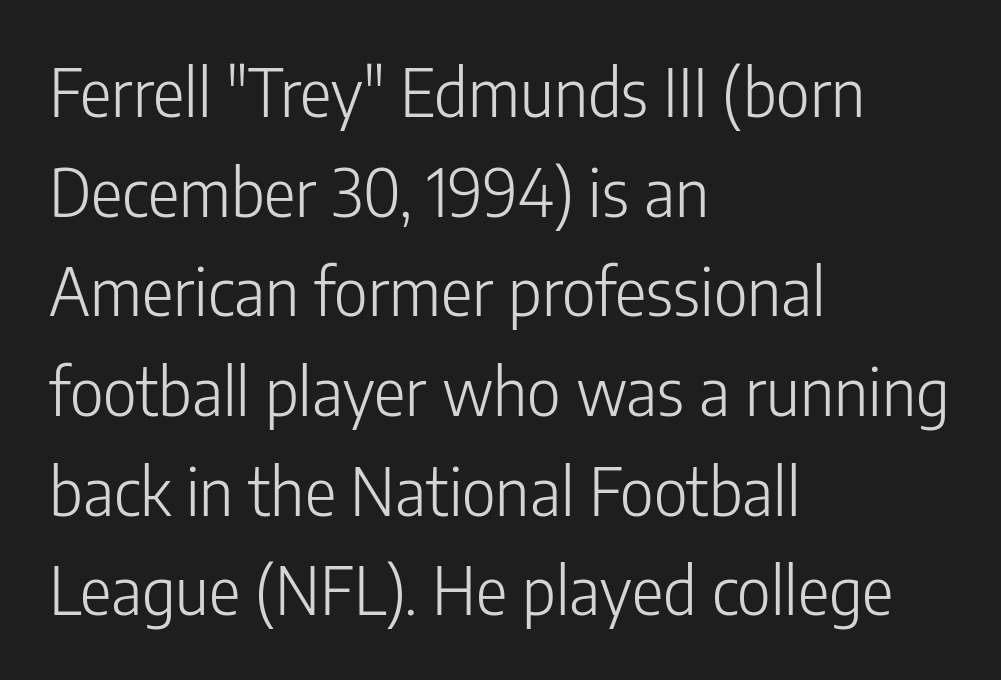
The image shows 66 px light, condensed sans-serif type, upright; set left-aligned, normal line spacing (1.51x), normal letter spacing, not underlined; low stroke contrast and a medium x-height.
